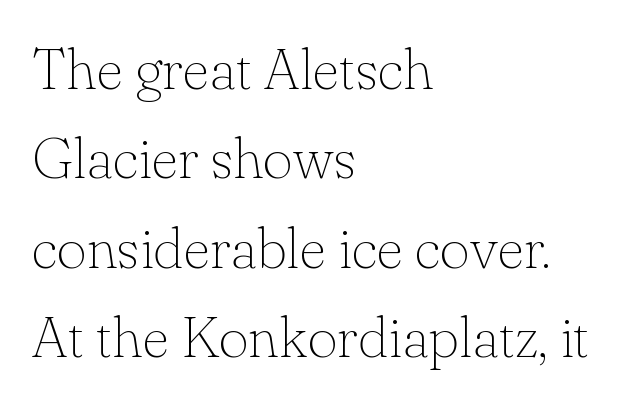
The typeface chosen for these lines features serifs. Plain, unruled lines of type. Default kerning and tracking; the words read as compact shapes. The letterforms sit at book weight or below. Note the varied advance widths — an 'i' is clearly narrower than an 'm'. The letters stand straight up with perfectly vertical stems.
